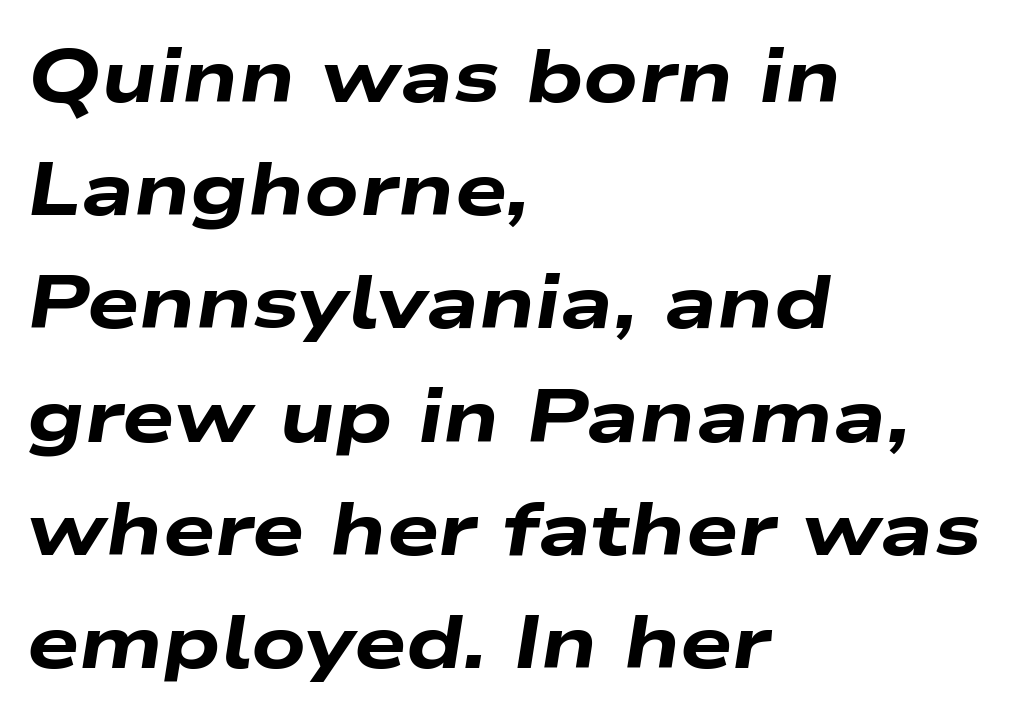
Q: Is the text bold? A: Yes.
Q: Is the text italic (slanted)? A: Yes, it leans right by about 9 degrees.
Q: Is the text underlined? A: No.
Q: How is the paragraph aligned? A: Left-aligned.
Q: Is the spacing between letters normal or unusually wide? A: Normal.
Q: Is the spacing between lines tight, normal or loose? A: Normal.
Q: Width (condensed, normal, or wide)? A: Wide.
Q: Stroke contrast? A: Low.
Q: x-height? A: Medium.
Q: Monospaced? A: No.
